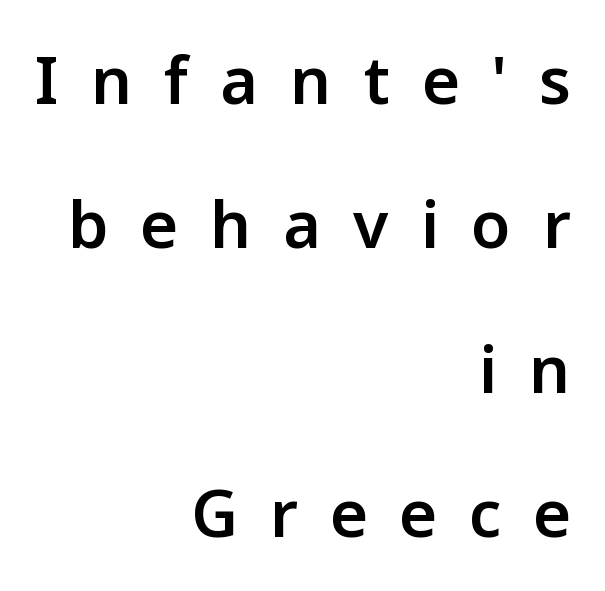
The image shows 65 px semibold sans-serif type, upright; set right-aligned, loose line spacing (2.22x), unusually wide letter spacing (+0.49 em), not underlined; low stroke contrast and a medium x-height.
